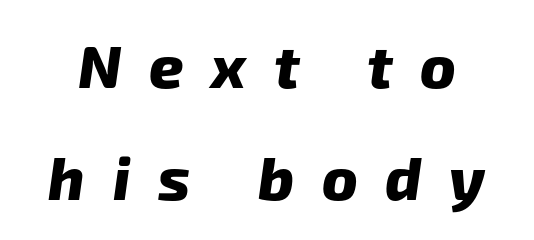
Students, note that the glyphs here are deliberately spaced far apart. Rule under the text: the space is simply empty. Here the designer chose a conventional face with non-uniform glyph widths. A typesetter would label this face a sans.
